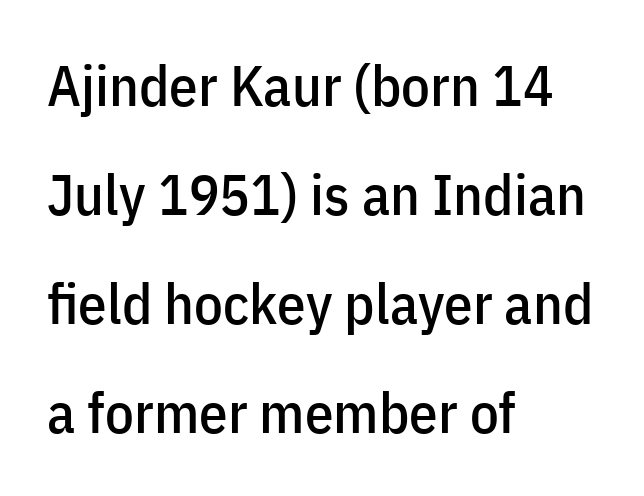
Q: Is the text italic (slanted)? A: No, it is upright.
Q: Is the typeface a serif or a sans-serif typeface? A: Sans-serif.
Q: Is the text underlined? A: No.
Q: How is the paragraph aligned? A: Left-aligned.
Q: Is the spacing between letters normal or unusually wide? A: Normal.
Q: Is the spacing between lines tight, normal or loose? A: Loose.
Q: Width (condensed, normal, or wide)? A: Condensed.
Q: Stroke contrast? A: Low.
Q: x-height? A: Medium.
Q: Monospaced? A: No.
